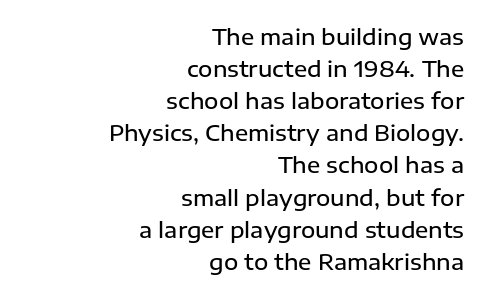
{"italic": "no", "bold": "semi", "underline": "no", "align": "right", "line_spacing": "normal", "line_spacing_ratio": 1.46, "letter_spacing": "normal", "letter_spacing_em": 0.0, "glyph_px": 22}
